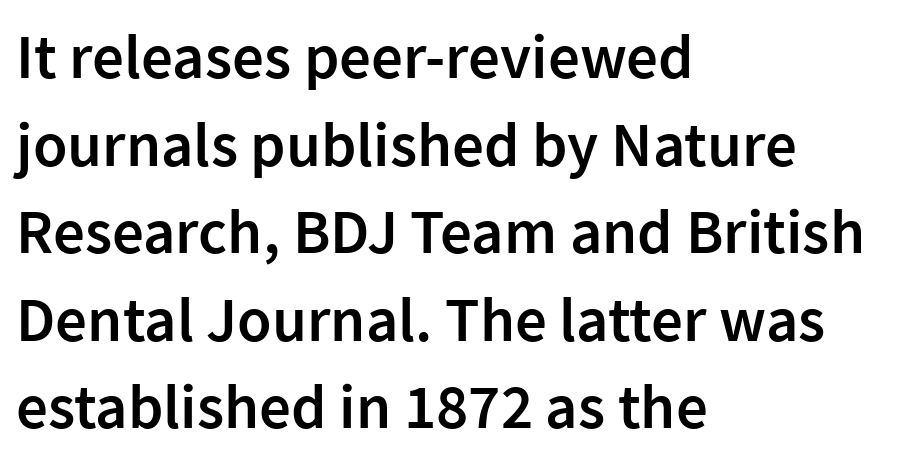
Q: Is the text bold? A: Semi-bold.
Q: Is the text italic (slanted)? A: No, it is upright.
Q: Is the typeface a serif or a sans-serif typeface? A: Sans-serif.
Q: Is the text underlined? A: No.
Q: How is the paragraph aligned? A: Left-aligned.
Q: Is the spacing between letters normal or unusually wide? A: Normal.
Q: Is the spacing between lines tight, normal or loose? A: Normal.
Q: Width (condensed, normal, or wide)? A: Normal.
Q: Stroke contrast? A: Low.
Q: x-height? A: Medium.
Q: Monospaced? A: No.
